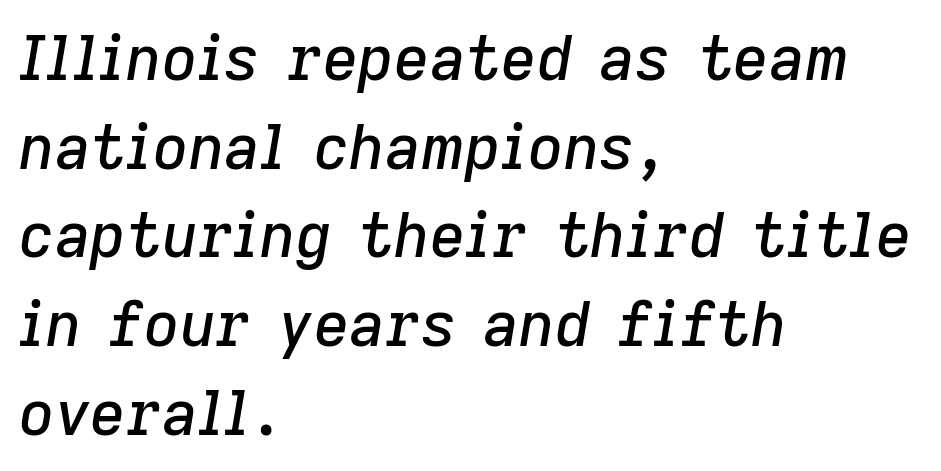
{"italic": "yes", "lean": "right", "slant_degrees": 9, "width": "normal", "stroke_contrast": "low", "x_height": "medium", "monospaced": "no", "underline": "no", "align": "left", "line_spacing": "normal", "line_spacing_ratio": 1.43, "letter_spacing": "normal", "letter_spacing_em": 0.0, "glyph_px": 62}
